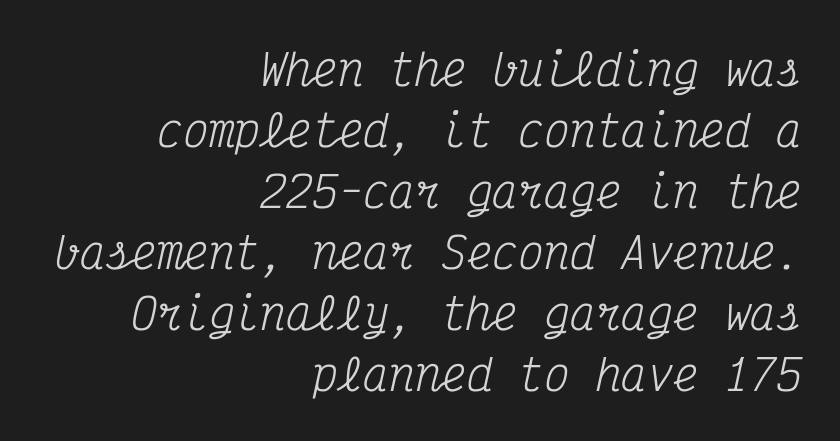
Here the designer chose a console-style face with uniform glyph widths. The designer went with a serif here, giving each stem small feet. Compared with a typical body face, this is equally light or lighter still. Observe the lean: these are italic letterforms.
